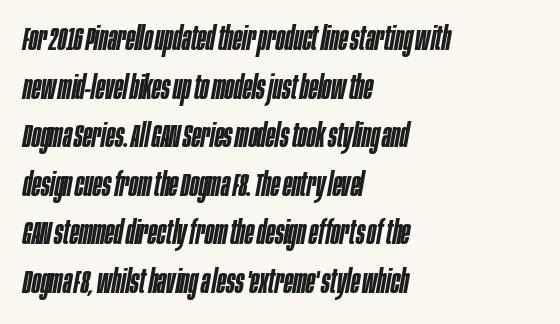
{"italic": "yes", "lean": "right", "slant_degrees": 10, "bold": "semi", "weight": "semibold", "width": "condensed", "stroke_contrast": "low", "x_height": "large", "monospaced": "no", "underline": "no", "align": "left", "line_spacing": "normal", "line_spacing_ratio": 1.47, "letter_spacing": "normal", "letter_spacing_em": 0.0, "glyph_px": 33}
